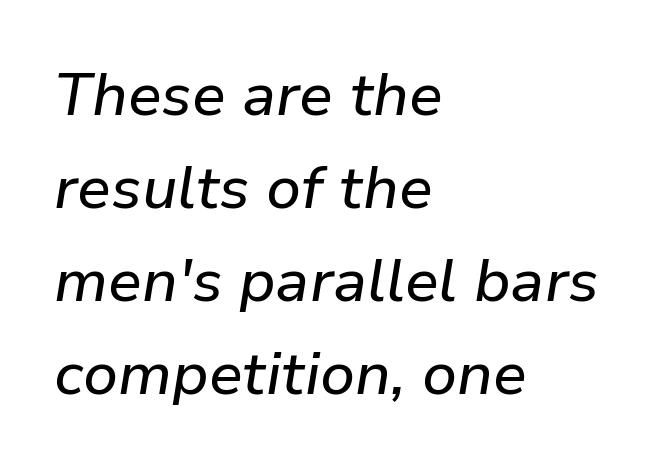
Students, note that the glyphs here touch the page at normal intervals. Looks like regular typesetting: each glyph gets only the width it needs. Each new line begins a customary step beneath the previous one. Slant detected: the letters are inclined. Descender tails drop into unmarked territory. Caption: multi-line text, flush left, ragged right.
